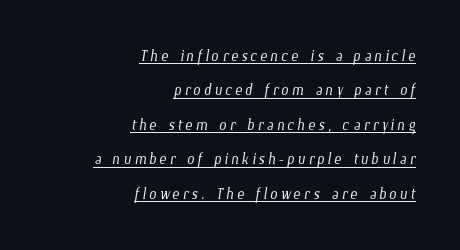
The image shows 21 px text type; set right-aligned, normal line spacing (1.64x), underlined.
